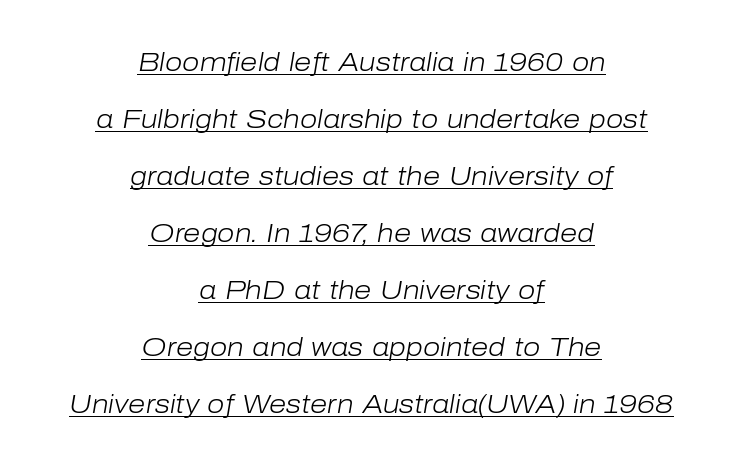
Heaviness? Minimal to ordinary, like unemphasized prose. Alignment: centered. The block of text is sparse from top to bottom, with ample space between rows. Quick note: italic. Does a line run under the words? Yes, clearly.
